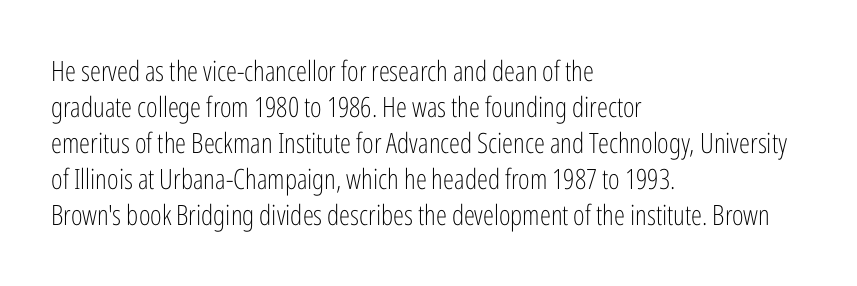
Q: Is the text bold? A: No.
Q: Is the text italic (slanted)? A: No, it is upright.
Q: Is the typeface a serif or a sans-serif typeface? A: Sans-serif.
Q: Is the text underlined? A: No.
Q: How is the paragraph aligned? A: Left-aligned.
Q: Is the spacing between letters normal or unusually wide? A: Normal.
Q: Is the spacing between lines tight, normal or loose? A: Normal.
Q: Width (condensed, normal, or wide)? A: Condensed.
Q: Stroke contrast? A: Low.
Q: x-height? A: Medium.
Q: Monospaced? A: No.
